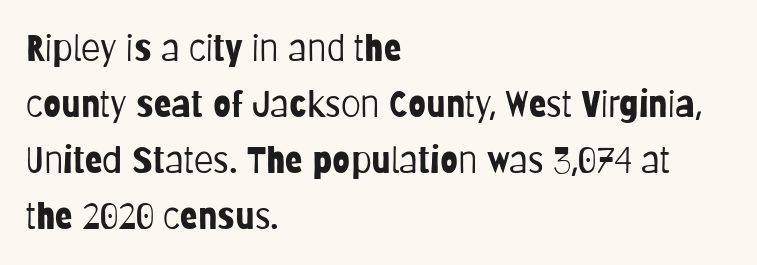
{"serif": "no", "italic": "no", "bold": "no", "weight": "light", "width": "condensed", "stroke_contrast": "low", "x_height": "large", "monospaced": "no", "underline": "no", "align": "left", "line_spacing": "normal", "line_spacing_ratio": 1.56, "letter_spacing": "normal", "letter_spacing_em": 0.0, "glyph_px": 36}
